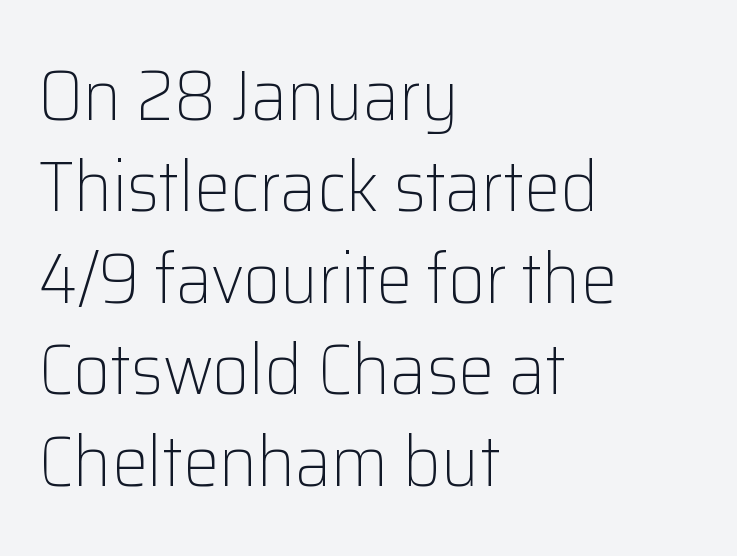
Q: Is the text bold? A: No.
Q: Is the text italic (slanted)? A: No, it is upright.
Q: Is the typeface a serif or a sans-serif typeface? A: Sans-serif.
Q: Is the text underlined? A: No.
Q: How is the paragraph aligned? A: Left-aligned.
Q: Is the spacing between letters normal or unusually wide? A: Normal.
Q: Is the spacing between lines tight, normal or loose? A: Normal.
Q: Width (condensed, normal, or wide)? A: Normal.
Q: Stroke contrast? A: Low.
Q: x-height? A: Medium.
Q: Monospaced? A: No.
